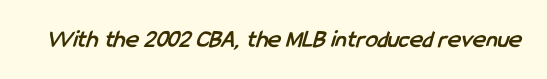
The image shows 25 px bold type; set normal letter spacing, not underlined.
